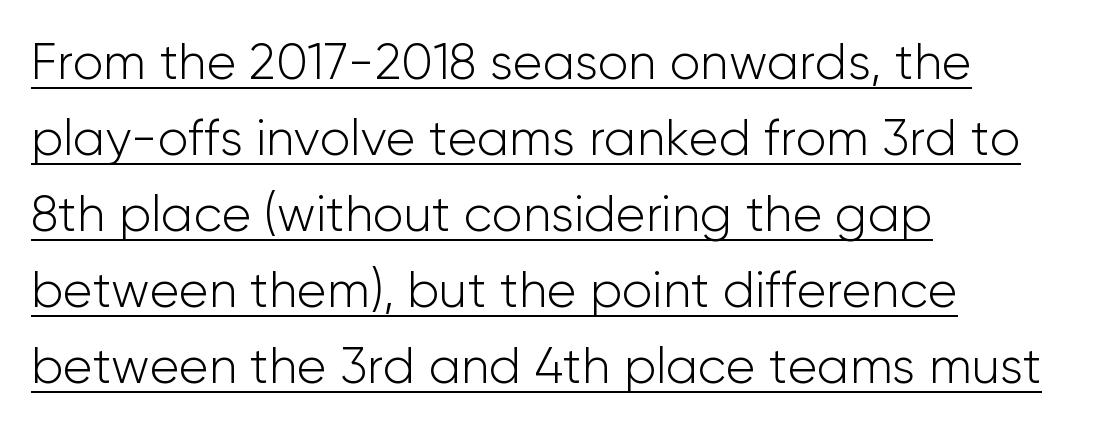
Weight: regular or lighter. Nope, not italic — everything's standing straight. Does the leading feel generous? No, just average. Unlike a traditional serif, this face leaves its strokes unadorned. Typeset ragged right — the left edge is the straight one.
